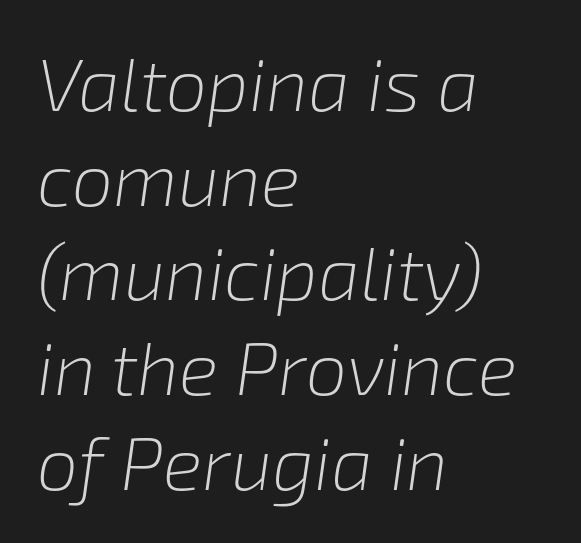
{"italic": "yes", "lean": "right", "slant_degrees": 8, "bold": "no", "weight": "light", "width": "normal", "stroke_contrast": "low", "x_height": "medium", "monospaced": "no", "underline": "no", "align": "left", "line_spacing": "normal", "line_spacing_ratio": 1.28, "letter_spacing": "normal", "letter_spacing_em": 0.0, "glyph_px": 74}
